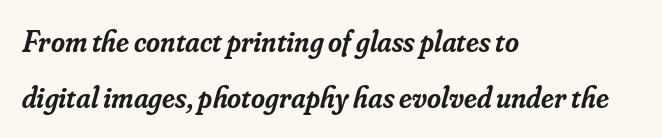
The image shows 30 px semibold serif type, italic (leaning right); set left-aligned, line spacing 1.86x, normal letter spacing, not underlined; low stroke contrast and a small x-height.
